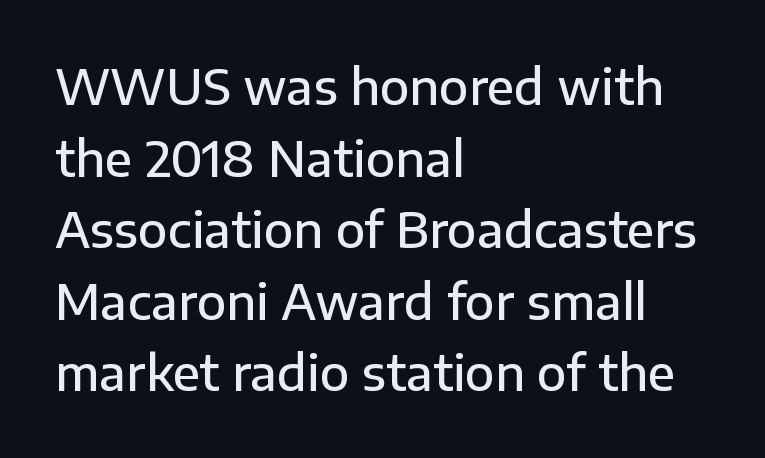
Are there feet on the stems? There aren't — it's a sans. Summary of vertical rhythm: regular, with standard interline spacing. Do the characters align in a grid? No, the font is proportional. The passage shown has conventional tracking throughout. Where is the straight margin? On the left.
